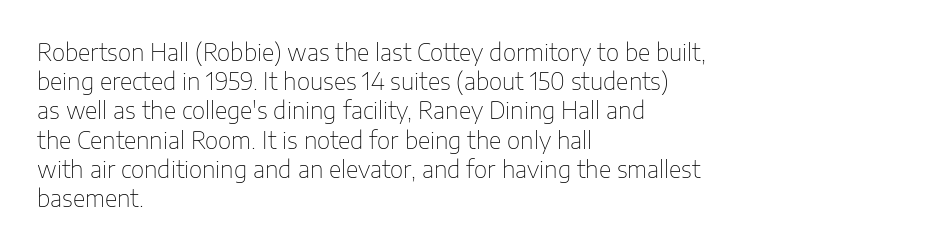
Nothing unusual about the tracking: characters are spaced as the font intends. Caption: multi-line text, flush left, ragged right. How would I describe the line gaps? Plain and ordinary. Unbolded letterforms with no extra heft.
